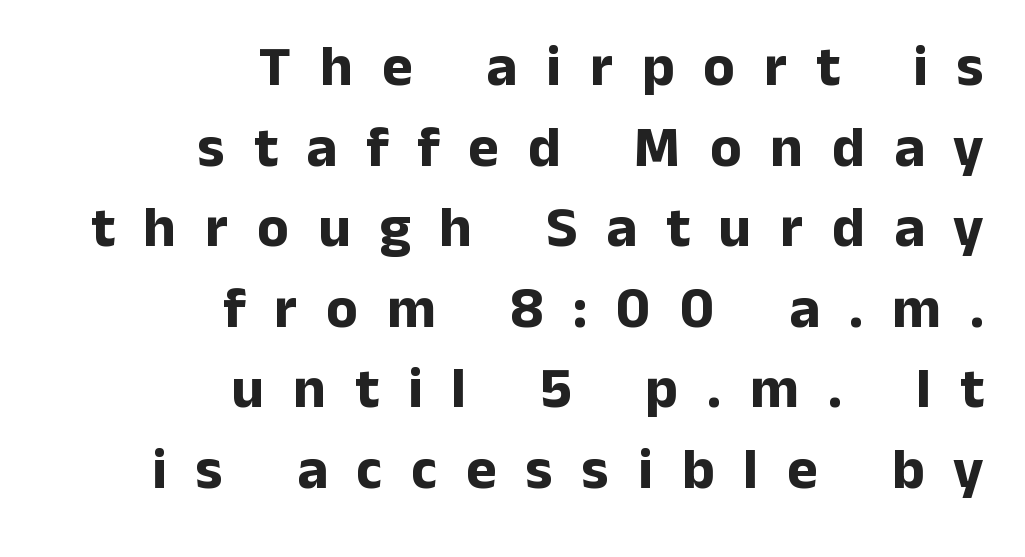
The image shows 58 px bold sans-serif type, upright; set right-aligned, normal line spacing (1.39x), unusually wide letter spacing (+0.5 em), not underlined; low stroke contrast and a medium x-height.
